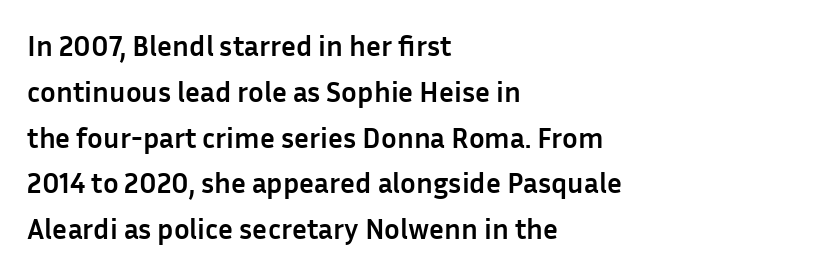
Q: Is the text bold? A: Yes.
Q: Is the text italic (slanted)? A: No, it is upright.
Q: Is the typeface a serif or a sans-serif typeface? A: Sans-serif.
Q: Is the text underlined? A: No.
Q: How is the paragraph aligned? A: Left-aligned.
Q: Is the spacing between letters normal or unusually wide? A: Normal.
Q: Is the spacing between lines tight, normal or loose? A: Normal.
Q: Width (condensed, normal, or wide)? A: Normal.
Q: Stroke contrast? A: Low.
Q: x-height? A: Medium.
Q: Monospaced? A: No.
